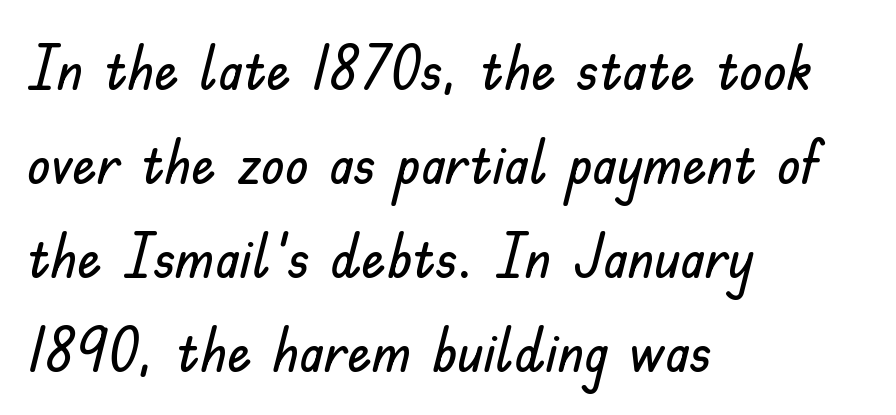
The image shows 61 px sans-serif type; set left-aligned, normal line spacing (1.54x), normal letter spacing, not underlined; low stroke contrast and a small x-height.
